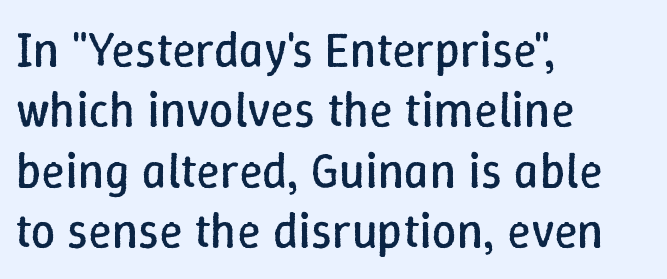
{"italic": "no", "bold": "no", "weight": "regular", "width": "normal", "stroke_contrast": "low", "x_height": "medium", "monospaced": "no", "underline": "no", "align": "left", "line_spacing_ratio": 1.23, "letter_spacing": "normal", "letter_spacing_em": 0.0, "glyph_px": 49}
